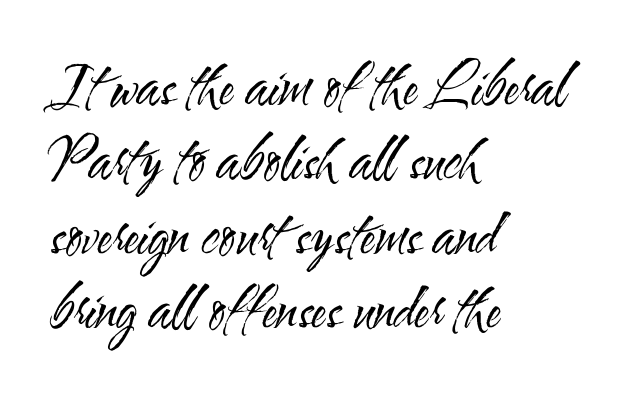
{"serif": "no", "bold": "no", "weight": "regular", "width": "condensed", "stroke_contrast": "medium", "x_height": "small", "monospaced": "no", "underline": "no", "align": "left", "line_spacing": "normal", "line_spacing_ratio": 1.33, "letter_spacing": "normal", "letter_spacing_em": 0.0, "glyph_px": 56}
